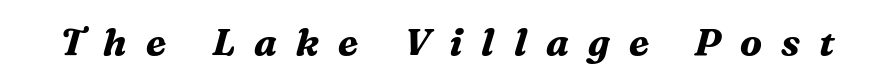
{"serif": "yes", "italic": "yes", "lean": "right", "slant_degrees": 16, "bold": "yes", "weight": "bold", "width": "normal", "stroke_contrast": "medium", "x_height": "medium", "monospaced": "no", "underline": "no", "letter_spacing": "wide", "letter_spacing_em": 0.5, "glyph_px": 38}
